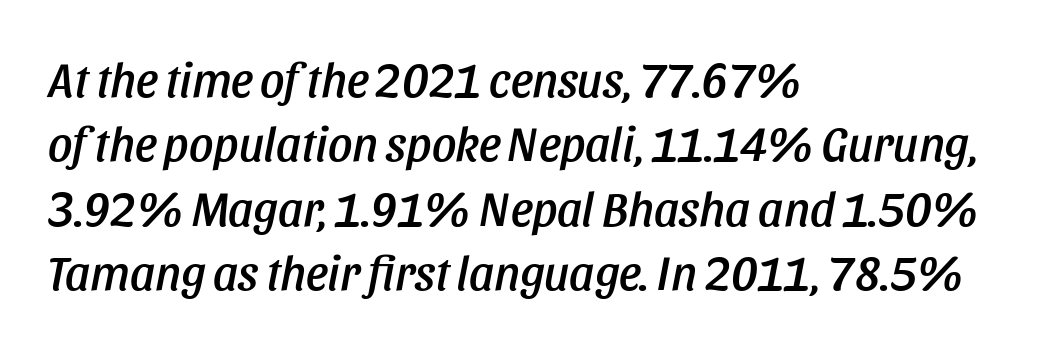
Do the characters align in a grid? No, the font is proportional. The horizontal fit of the characters is conventional and even. A typesetter would mark this as italic. The string is rendered with underlining switched off. Regular leading.
